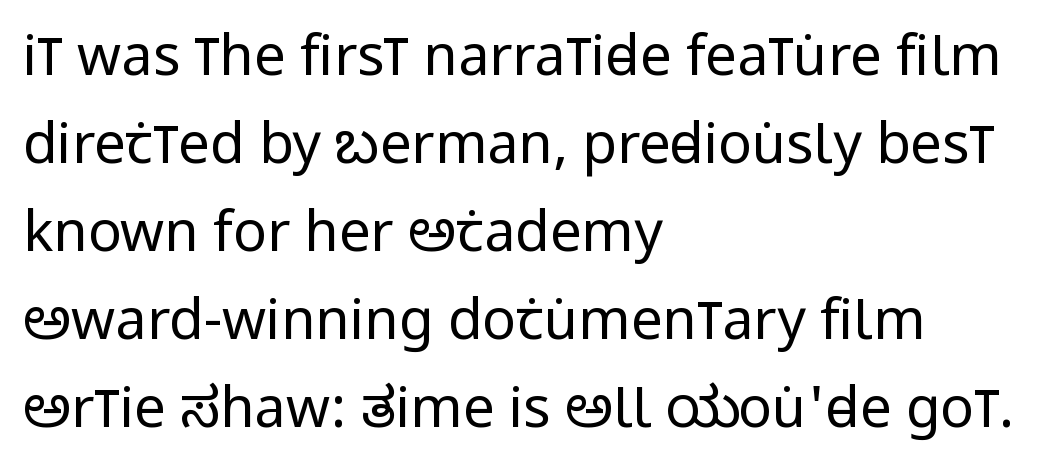
These glyphs show unthickened strokes, regular width or finer. Here the glyphs are tracked normally, forming tight word shapes. This sample uses an upright cut, with every glyph sitting square on the baseline. Only glyphs here, with clear space below each row.
